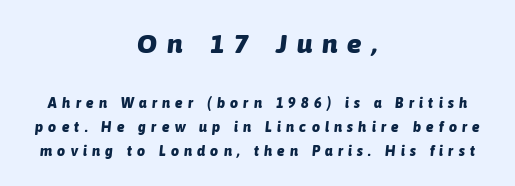
The image shows 27 px bold type, italic (leaning right); set centered, normal line spacing (1.69x), unusually wide letter spacing (+0.38 em), not underlined; the first (top) block is 1.93x larger.
